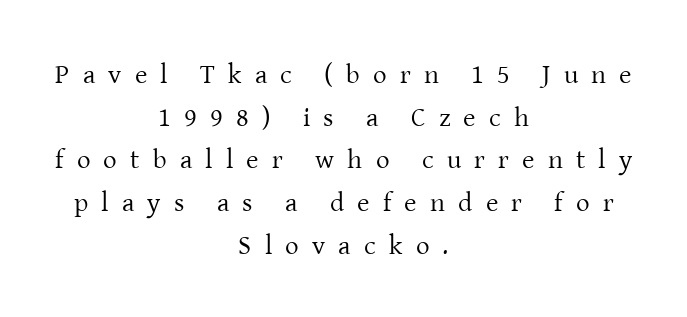
Q: Is the text bold? A: No.
Q: Is the text italic (slanted)? A: No, it is upright.
Q: Is the text underlined? A: No.
Q: How is the paragraph aligned? A: Centered.
Q: Is the spacing between letters normal or unusually wide? A: Unusually wide.
Q: Is the spacing between lines tight, normal or loose? A: Normal.
